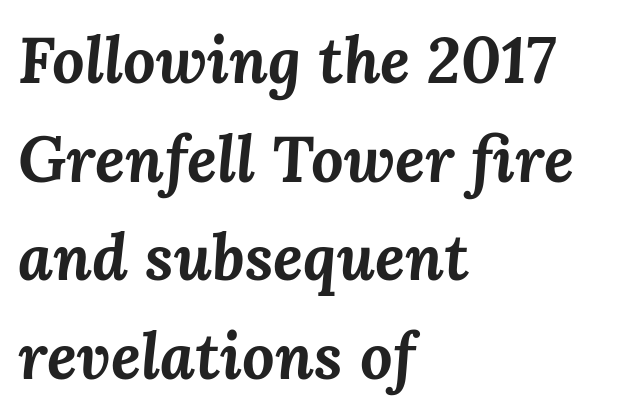
{"italic": "yes", "lean": "right", "slant_degrees": 3, "bold": "yes", "weight": "bold", "width": "normal", "stroke_contrast": "medium", "x_height": "medium", "monospaced": "no", "underline": "no", "align": "left", "line_spacing": "normal", "line_spacing_ratio": 1.54, "letter_spacing": "normal", "letter_spacing_em": 0.0, "glyph_px": 64}
